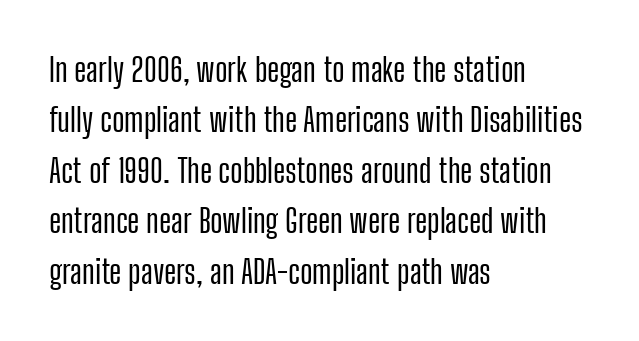
The image shows 33 px condensed sans-serif type, upright; set left-aligned, normal line spacing (1.53x), normal letter spacing, not underlined; low stroke contrast and a medium x-height.
